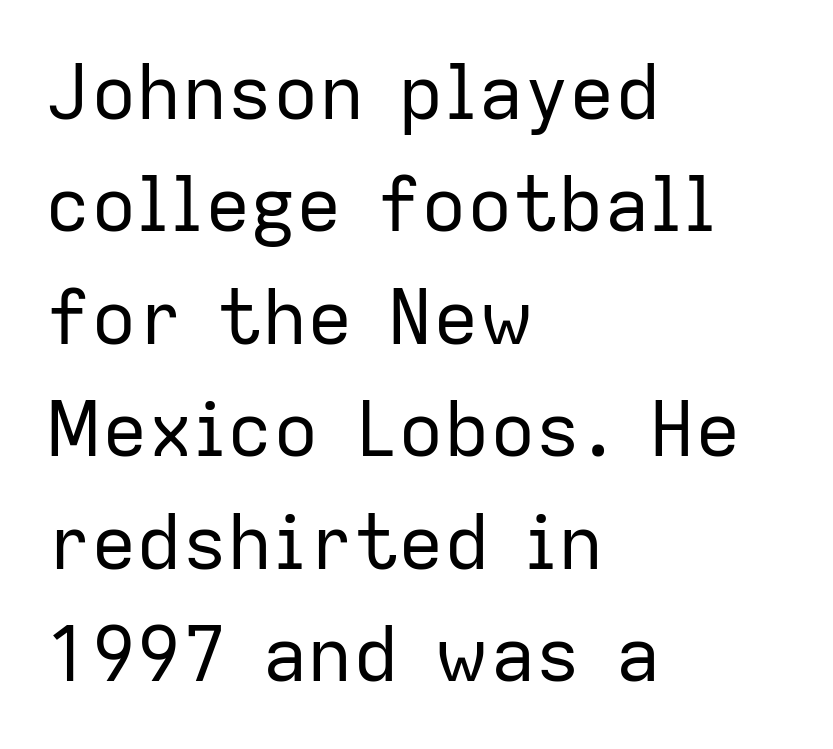
Q: Is the text bold? A: No.
Q: Is the text italic (slanted)? A: No, it is upright.
Q: Is the typeface a serif or a sans-serif typeface? A: Sans-serif.
Q: Is the text underlined? A: No.
Q: How is the paragraph aligned? A: Left-aligned.
Q: Is the spacing between letters normal or unusually wide? A: Normal.
Q: Is the spacing between lines tight, normal or loose? A: Normal.
Q: Width (condensed, normal, or wide)? A: Normal.
Q: Stroke contrast? A: Low.
Q: x-height? A: Medium.
Q: Monospaced? A: No.
